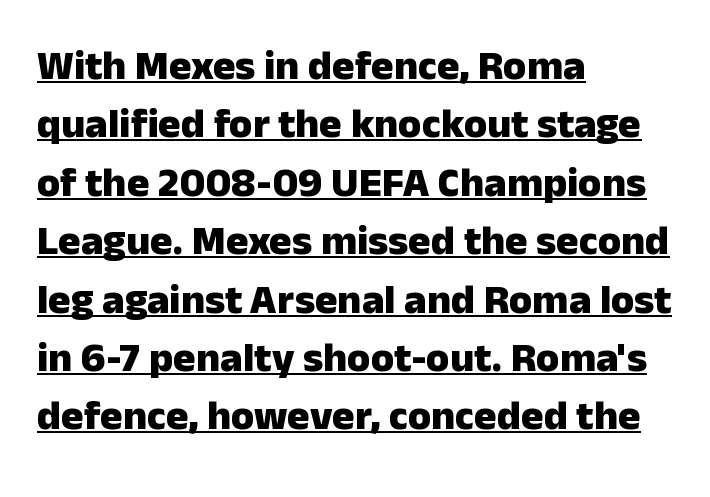
Q: Is the text bold? A: Yes.
Q: Is the text italic (slanted)? A: No, it is upright.
Q: Is the typeface a serif or a sans-serif typeface? A: Sans-serif.
Q: Is the text underlined? A: Yes.
Q: How is the paragraph aligned? A: Left-aligned.
Q: Is the spacing between letters normal or unusually wide? A: Normal.
Q: Is the spacing between lines tight, normal or loose? A: Normal.
Q: Width (condensed, normal, or wide)? A: Normal.
Q: Stroke contrast? A: Low.
Q: x-height? A: Medium.
Q: Monospaced? A: No.
